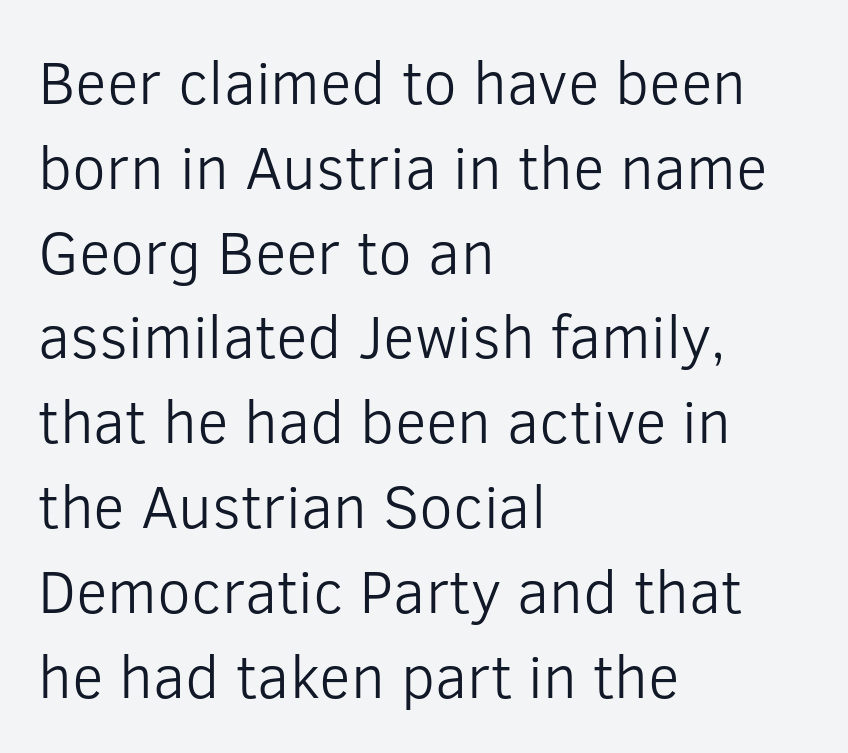
Q: Is the text bold? A: No.
Q: Is the text italic (slanted)? A: No, it is upright.
Q: Is the typeface a serif or a sans-serif typeface? A: Sans-serif.
Q: Is the text underlined? A: No.
Q: How is the paragraph aligned? A: Left-aligned.
Q: Is the spacing between letters normal or unusually wide? A: Normal.
Q: Is the spacing between lines tight, normal or loose? A: Normal.
Q: Width (condensed, normal, or wide)? A: Normal.
Q: Stroke contrast? A: Low.
Q: x-height? A: Medium.
Q: Monospaced? A: No.
